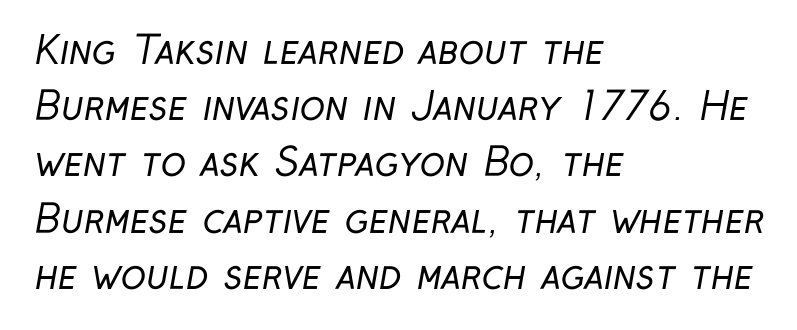
If you drew a ruler down the left edge, every line would touch it. These glyphs show unthickened strokes, regular width or finer. Letters rest on an invisible, unmarked baseline. This sample uses a sans-serif face. The letters advance in unequal steps, a hallmark of proportional type.
